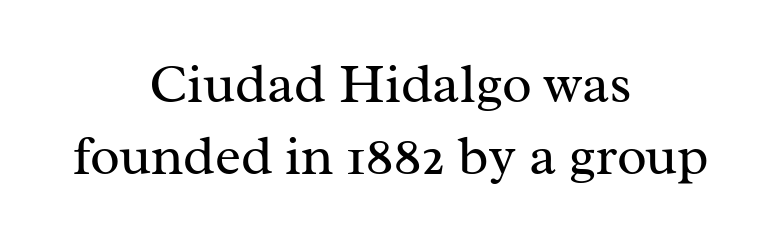
The image shows 55 px regular-weight serif type, upright; set centered, normal line spacing (1.31x), normal letter spacing, not underlined; medium stroke contrast and a medium x-height.
